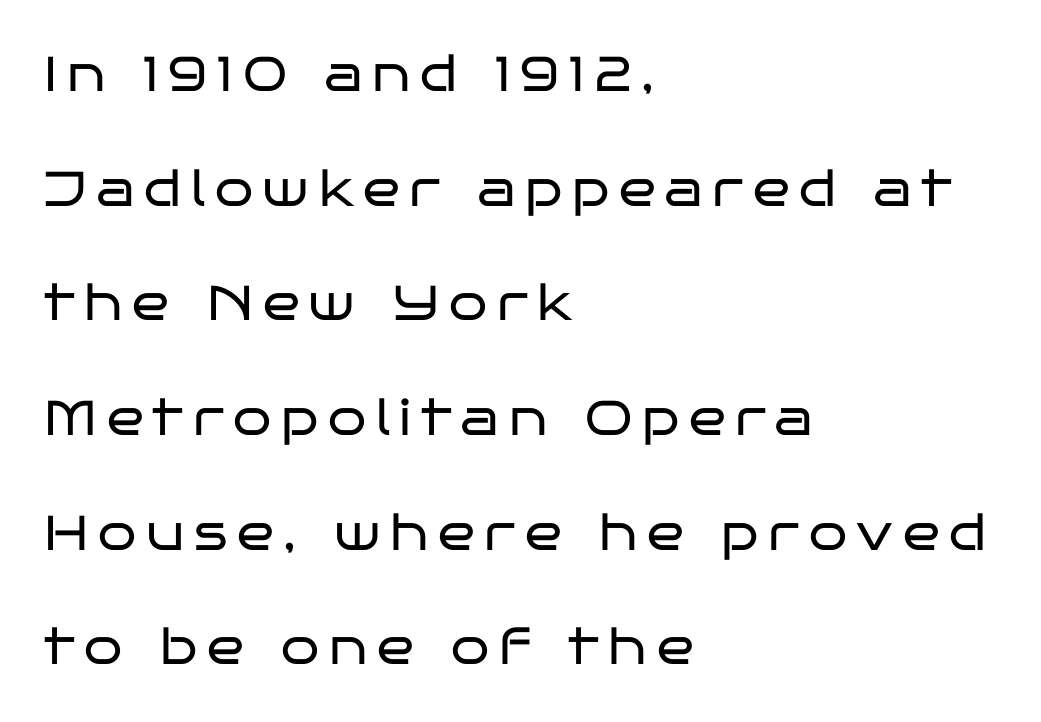
Q: Is the text bold? A: No.
Q: Is the text italic (slanted)? A: No, it is upright.
Q: Is the typeface a serif or a sans-serif typeface? A: Sans-serif.
Q: Is the text underlined? A: No.
Q: How is the paragraph aligned? A: Left-aligned.
Q: Is the spacing between letters normal or unusually wide? A: Unusually wide.
Q: Is the spacing between lines tight, normal or loose? A: Loose.
Q: Width (condensed, normal, or wide)? A: Wide.
Q: Stroke contrast? A: Low.
Q: x-height? A: Large.
Q: Monospaced? A: No.
